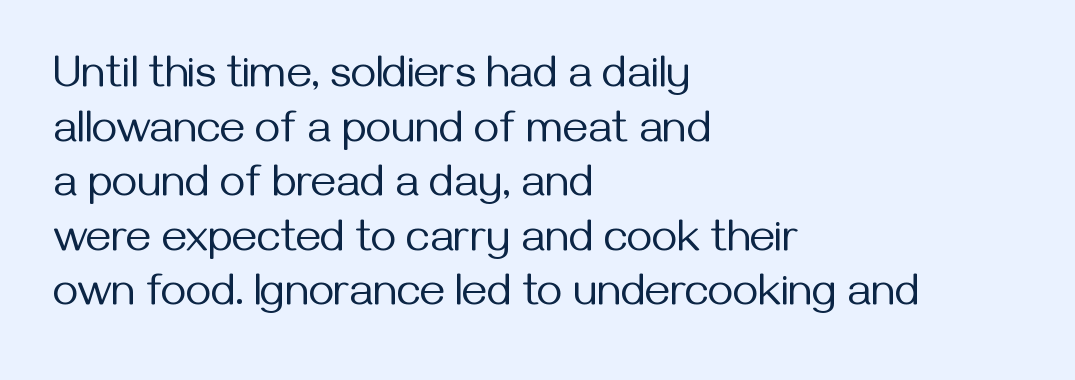
{"serif": "no", "italic": "no", "bold": "no", "weight": "regular", "width": "normal", "stroke_contrast": "medium", "x_height": "medium", "monospaced": "no", "underline": "no", "align": "left", "line_spacing_ratio": 1.24, "letter_spacing": "normal", "letter_spacing_em": 0.0, "glyph_px": 44}
